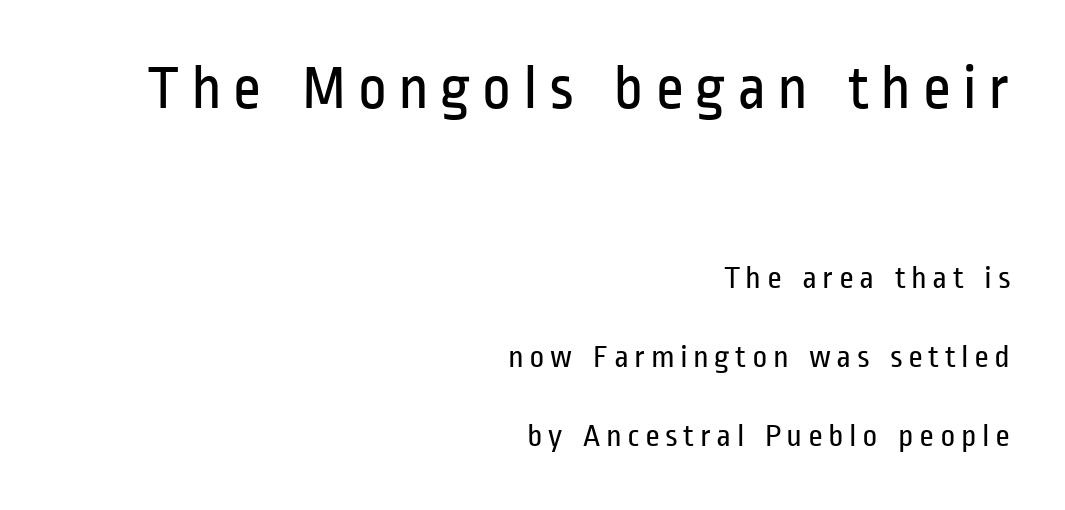
The passage shown is typed in a proportional face where columns would drift. Typesetter's note — upper block bumped up in size, lower block left smaller. No extra ink here — the face is not bold. The space directly below the letters is spotless.
